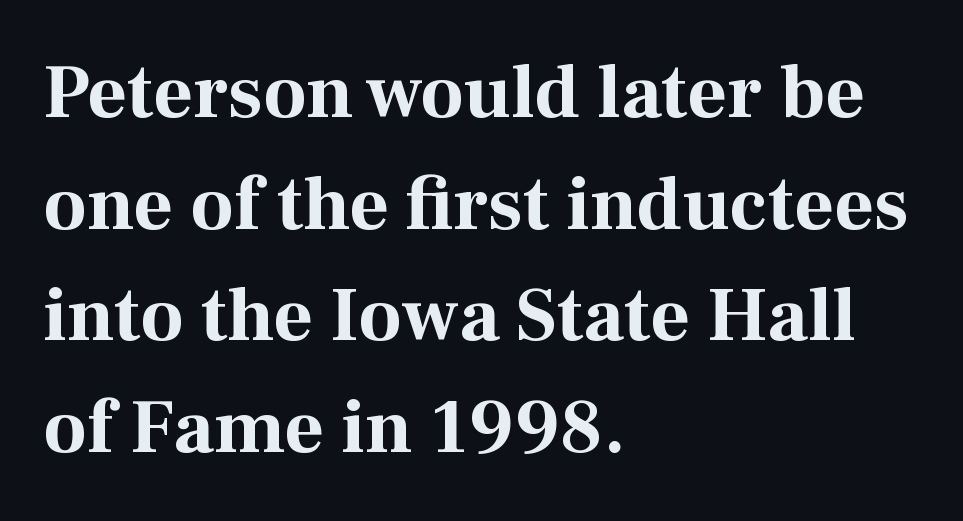
The image shows 77 px bold serif type, upright; set left-aligned, normal line spacing (1.45x), normal letter spacing, not underlined; medium stroke contrast and a medium x-height.
